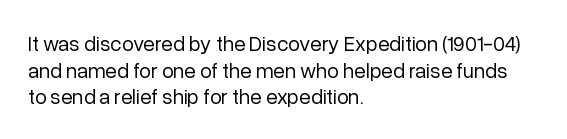
The image shows 21 px text type, upright; set left-aligned, normal line spacing (1.27x), normal letter spacing, not underlined.
